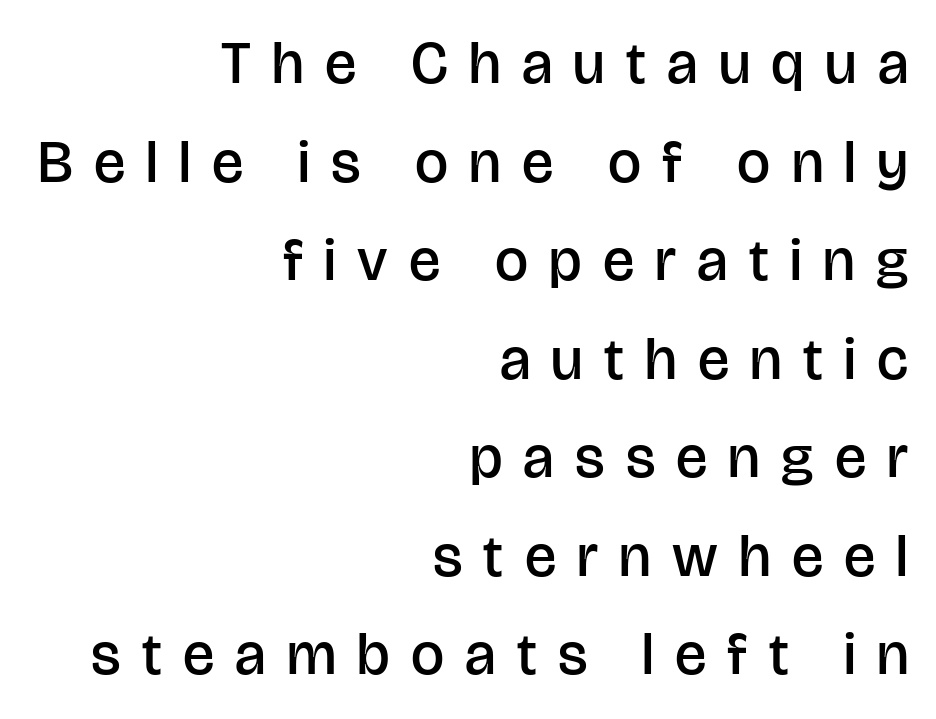
The image shows 59 px semibold sans-serif type, upright; set right-aligned, normal line spacing (1.67x), unusually wide letter spacing (+0.36 em), not underlined; low stroke contrast and a large x-height.
